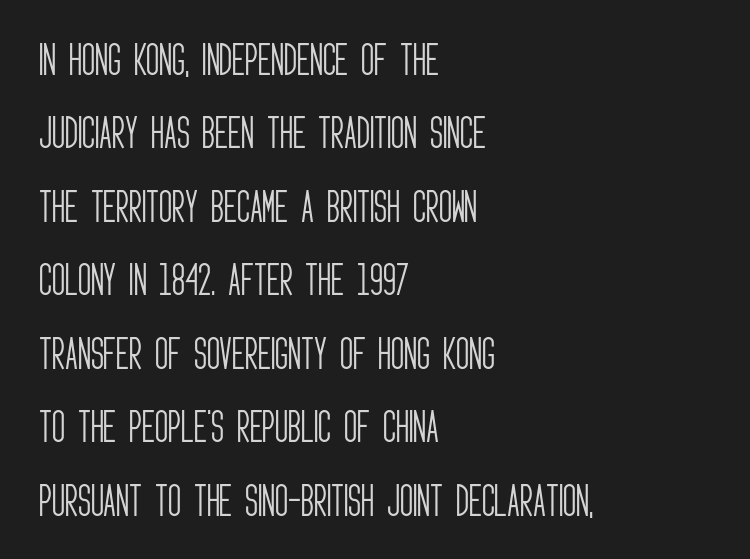
{"serif": "no", "italic": "no", "bold": "no", "weight": "light", "width": "condensed", "stroke_contrast": "low", "x_height": "large", "monospaced": "no", "underline": "no", "align": "left", "line_spacing": "loose", "line_spacing_ratio": 2.04, "letter_spacing": "normal", "letter_spacing_em": 0.0, "glyph_px": 36}
